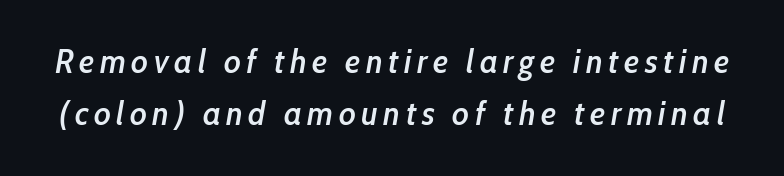
One glance says typical: line gaps are just what's usual. Lines of text with bare space underneath. The font's italic variant was chosen for this text. Look at the stroke-to-counter ratio: somewhat heavy, a semibold. Is this a fixed-width face? No — the glyphs have proportional, varying widths.
